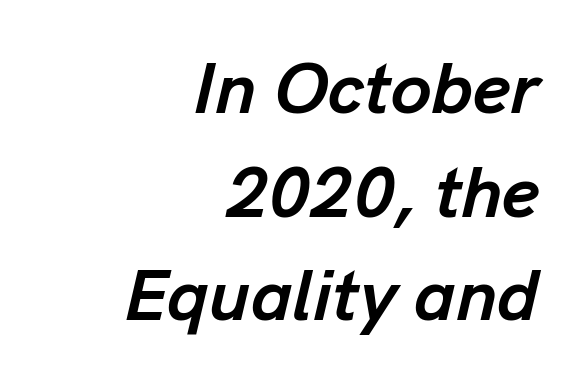
The image shows 73 px semibold type, italic (leaning right); set right-aligned, normal line spacing (1.42x), normal letter spacing, not underlined; low stroke contrast and a medium x-height.
